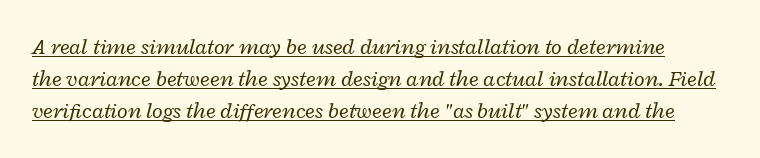
The image shows 22 px text type, italic (leaning right); set normal line spacing (1.46x), normal letter spacing, underlined.
